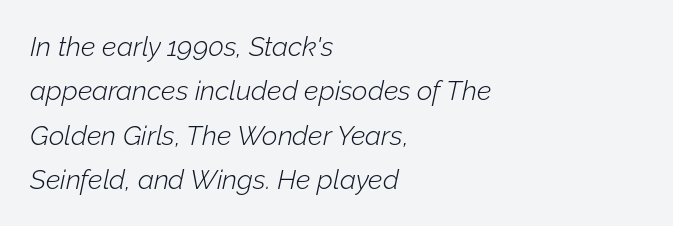
{"italic": "yes", "lean": "right", "slant_degrees": 12, "bold": "no", "underline": "no", "align": "left", "line_spacing": "normal", "line_spacing_ratio": 1.64, "letter_spacing": "normal", "letter_spacing_em": 0.0, "glyph_px": 27}
